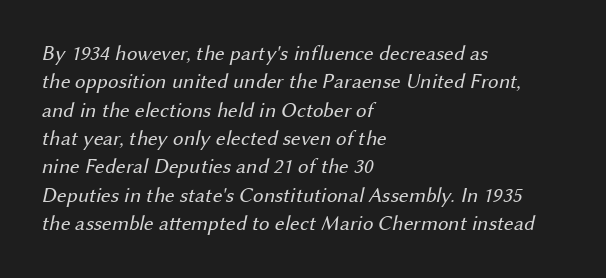
{"bold": "no", "underline": "no", "align": "left", "line_spacing": "normal", "line_spacing_ratio": 1.35, "letter_spacing": "normal", "letter_spacing_em": 0.0, "glyph_px": 21}
